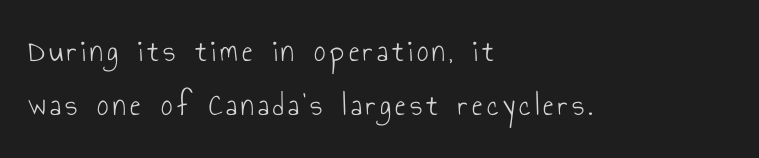
Q: Is the text bold? A: No.
Q: Is the text italic (slanted)? A: No, it is upright.
Q: Is the typeface a serif or a sans-serif typeface? A: Sans-serif.
Q: Is the text underlined? A: No.
Q: How is the paragraph aligned? A: Left-aligned.
Q: Is the spacing between lines tight, normal or loose? A: Normal.
Q: Width (condensed, normal, or wide)? A: Condensed.
Q: Stroke contrast? A: Low.
Q: x-height? A: Small.
Q: Monospaced? A: No.
